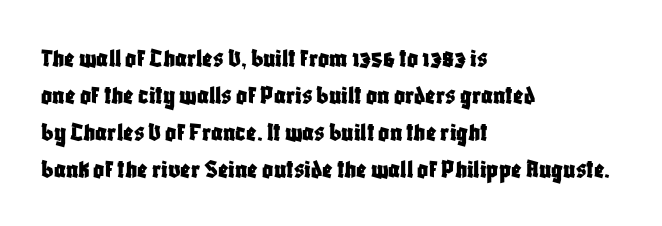
A typesetter would call this zero additional tracking. Notice how descenders clear the ascenders below comfortably — that's standard leading. Ordinary non-slanted type is in use. Letters rest on an invisible, unmarked baseline.
